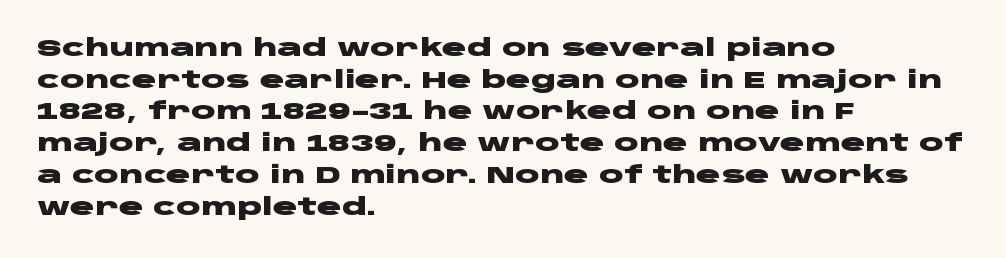
Q: Is the text bold? A: Yes.
Q: Is the text italic (slanted)? A: No, it is upright.
Q: Is the text underlined? A: No.
Q: How is the paragraph aligned? A: Left-aligned.
Q: Is the spacing between letters normal or unusually wide? A: Normal.
Q: Is the spacing between lines tight, normal or loose? A: Normal.
